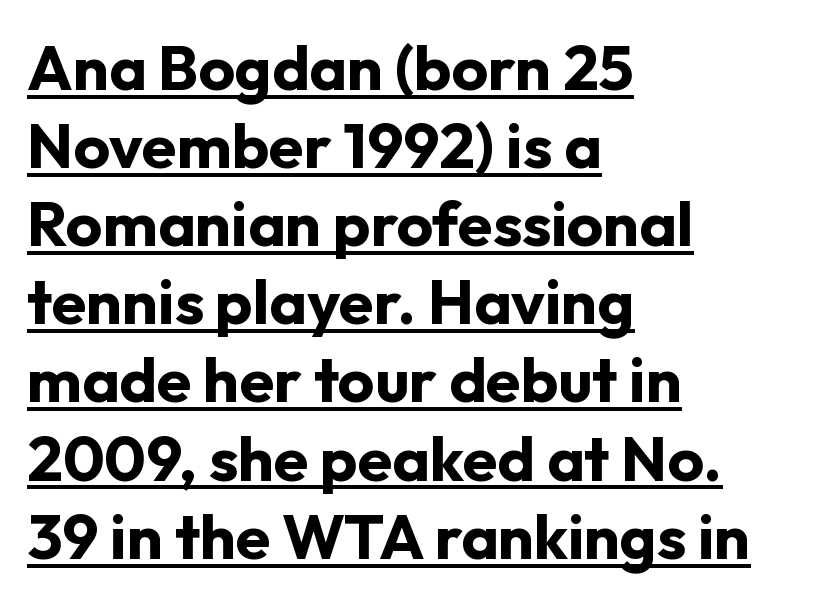
Q: Is the text bold? A: Yes.
Q: Is the text italic (slanted)? A: No, it is upright.
Q: Is the typeface a serif or a sans-serif typeface? A: Sans-serif.
Q: Is the text underlined? A: Yes.
Q: How is the paragraph aligned? A: Left-aligned.
Q: Is the spacing between letters normal or unusually wide? A: Normal.
Q: Width (condensed, normal, or wide)? A: Normal.
Q: Stroke contrast? A: Low.
Q: x-height? A: Medium.
Q: Monospaced? A: No.
